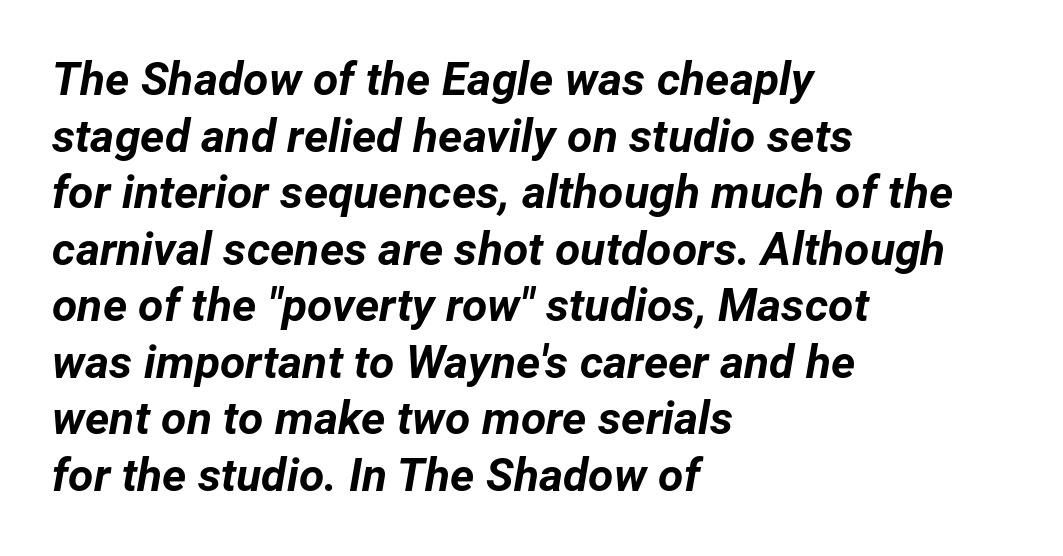
Q: Is the text bold? A: Yes.
Q: Is the text italic (slanted)? A: Yes, it leans right by about 12 degrees.
Q: Is the text underlined? A: No.
Q: How is the paragraph aligned? A: Left-aligned.
Q: Is the spacing between letters normal or unusually wide? A: Normal.
Q: Width (condensed, normal, or wide)? A: Normal.
Q: Stroke contrast? A: Low.
Q: x-height? A: Medium.
Q: Monospaced? A: No.
